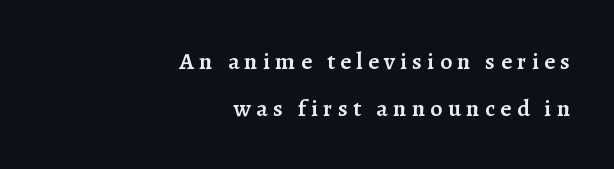
The image shows 24 px text type, upright; set right-aligned, loose line spacing (1.94x), unusually wide letter spacing (+0.22 em), not underlined.
